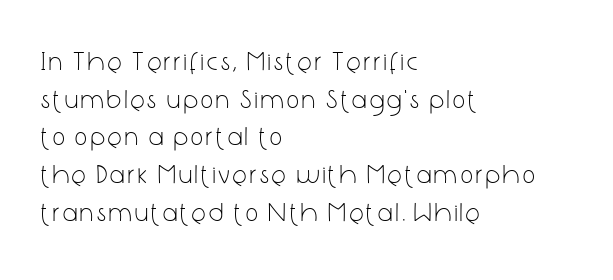
The letters stand straight up with perfectly vertical stems. Reading down the block, your eye returns to a fixed left position each line. Leading matches the norm, producing a regular column. Clear beneath every line of the passage. Caption: face not bold, strokes unweighted.
